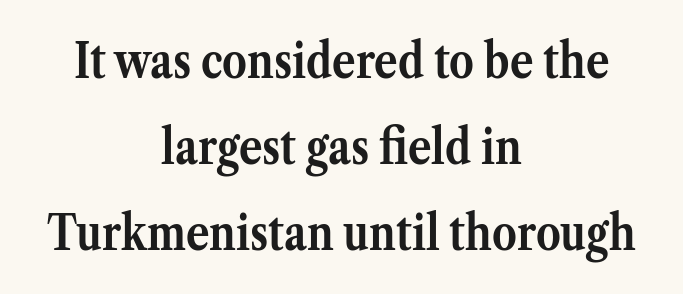
Between one letter and the next there's only the usual sliver of space. Looks like regular typesetting: each glyph gets only the width it needs. Set as a true bold cut, around the 700 mark. Typographically, this falls in the serif category. Vertical strokes here are truly vertical.
